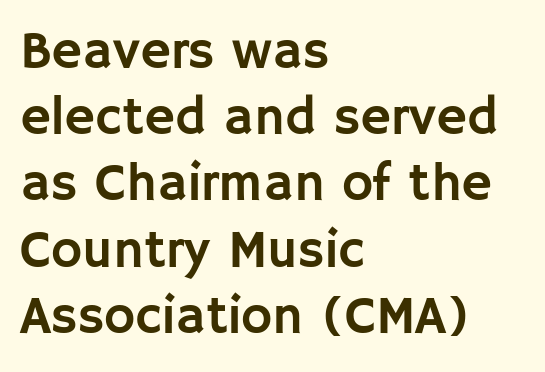
{"serif": "no", "italic": "no", "width": "normal", "stroke_contrast": "low", "x_height": "large", "monospaced": "no", "underline": "no", "align": "left", "line_spacing": "normal", "line_spacing_ratio": 1.25, "letter_spacing": "normal", "letter_spacing_em": 0.0, "glyph_px": 53}
